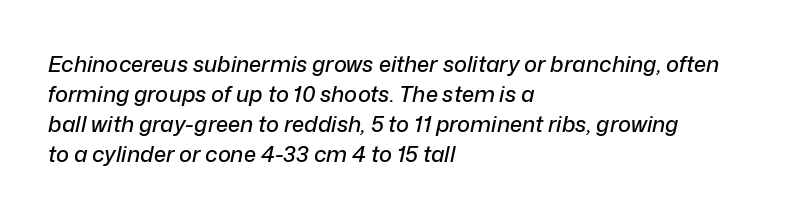
Regular leading. Horizontal alignment here is leftward, the default for most running prose. Italic: yes, the glyphs are oblique. The strip under each line holds only bare page. Tracking value appears to be zero — textbook default spacing.
